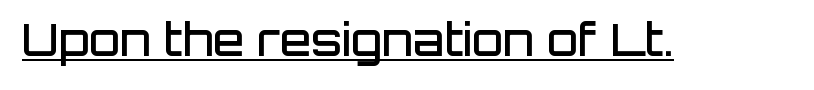
The image shows 45 px semibold sans-serif type, upright; set normal letter spacing, underlined; low stroke contrast and a large x-height.
